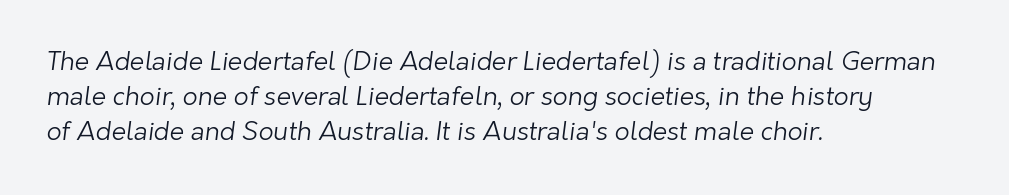
The gap between lines stays unmarked. Words appear dense and cohesive because spacing is normal. Is there much room between lines? A standard amount, neither cramped nor airy. The rag falls on the right side of this text block. Vertical stems look standard width or narrower in stroke.
